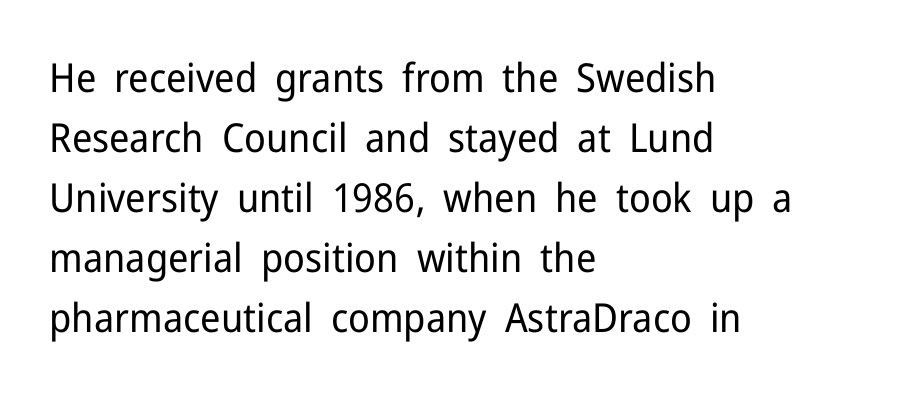
The image shows 40 px regular-weight sans-serif type, upright; set left-aligned, normal line spacing (1.5x), normal letter spacing, not underlined; low stroke contrast and a medium x-height.
